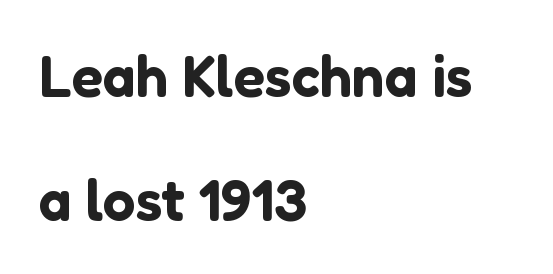
Look at the bottom of the vertical strokes: they stop flat, with no serifs. Horizontal bands of white between lines are thick stripes. The baseline area is clear. A student would call this left alignment; a typographer would say flush left, rag right. Posture: vertical.
